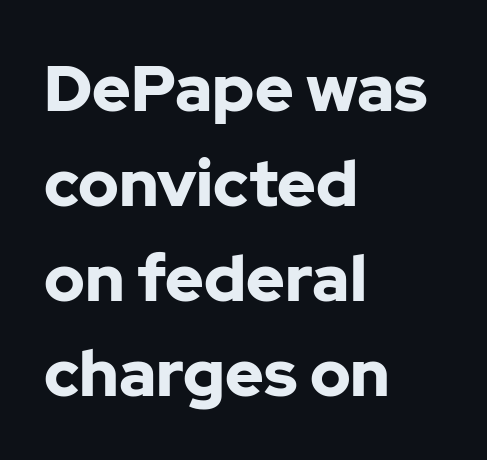
Q: Is the text bold? A: Yes.
Q: Is the text italic (slanted)? A: No, it is upright.
Q: Is the typeface a serif or a sans-serif typeface? A: Sans-serif.
Q: Is the text underlined? A: No.
Q: How is the paragraph aligned? A: Left-aligned.
Q: Is the spacing between letters normal or unusually wide? A: Normal.
Q: Is the spacing between lines tight, normal or loose? A: Normal.
Q: Width (condensed, normal, or wide)? A: Normal.
Q: Stroke contrast? A: Low.
Q: x-height? A: Medium.
Q: Monospaced? A: No.
